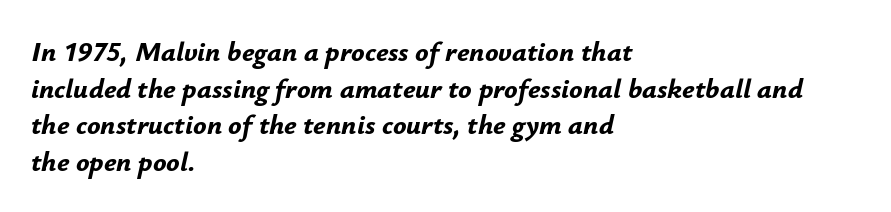
Q: Is the text bold? A: Yes.
Q: Is the text italic (slanted)? A: Yes, it leans right by about 12 degrees.
Q: Is the text underlined? A: No.
Q: How is the paragraph aligned? A: Left-aligned.
Q: Is the spacing between letters normal or unusually wide? A: Normal.
Q: Is the spacing between lines tight, normal or loose? A: Normal.
Q: Width (condensed, normal, or wide)? A: Normal.
Q: Stroke contrast? A: Low.
Q: x-height? A: Small.
Q: Monospaced? A: No.
